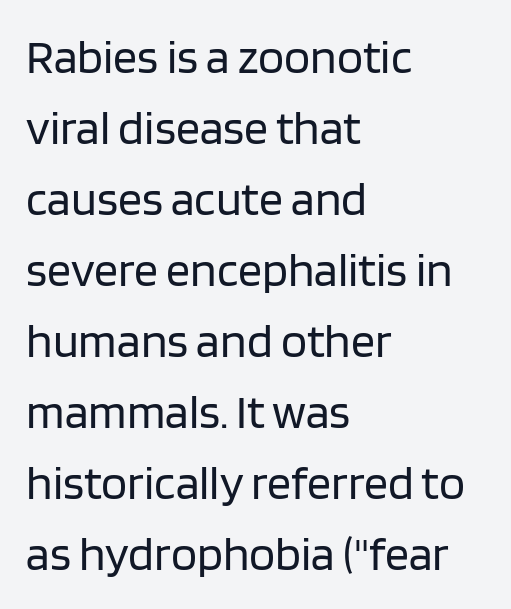
Q: Is the text bold? A: No.
Q: Is the text italic (slanted)? A: No, it is upright.
Q: Is the typeface a serif or a sans-serif typeface? A: Sans-serif.
Q: Is the text underlined? A: No.
Q: How is the paragraph aligned? A: Left-aligned.
Q: Is the spacing between letters normal or unusually wide? A: Normal.
Q: Is the spacing between lines tight, normal or loose? A: Normal.
Q: Width (condensed, normal, or wide)? A: Normal.
Q: Stroke contrast? A: Low.
Q: x-height? A: Large.
Q: Monospaced? A: No.
